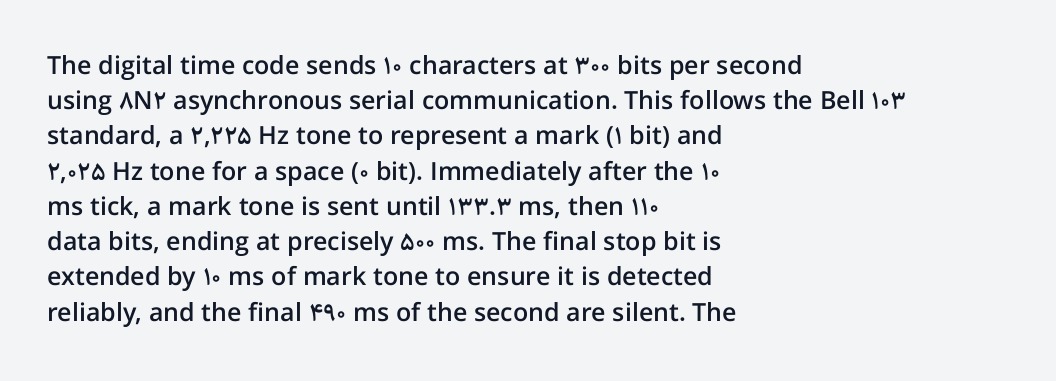
Q: Is the text bold? A: Semi-bold.
Q: Is the text italic (slanted)? A: No, it is upright.
Q: Is the text underlined? A: No.
Q: How is the paragraph aligned? A: Left-aligned.
Q: Is the spacing between letters normal or unusually wide? A: Normal.
Q: Is the spacing between lines tight, normal or loose? A: Normal.
